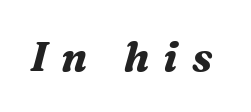
The image shows 41 px bold serif type, italic (leaning right); set unusually wide letter spacing (+0.34 em), not underlined; medium stroke contrast and a medium x-height.
